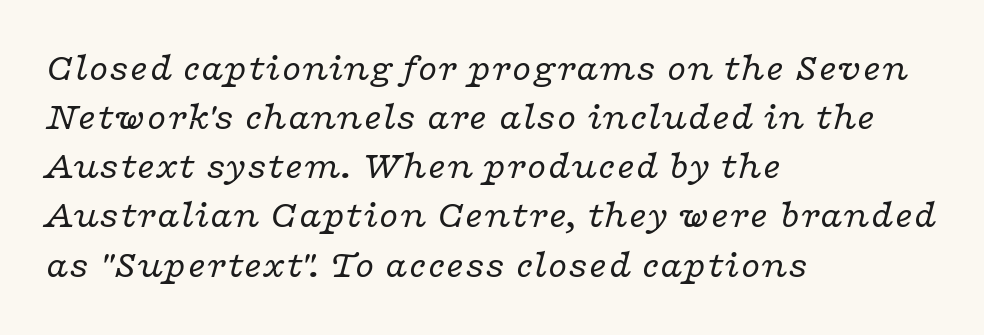
Q: Is the text bold? A: No.
Q: Is the text italic (slanted)? A: Yes, it leans right by about 16 degrees.
Q: Is the typeface a serif or a sans-serif typeface? A: Serif.
Q: Is the text underlined? A: No.
Q: How is the paragraph aligned? A: Left-aligned.
Q: Is the spacing between letters normal or unusually wide? A: Normal.
Q: Is the spacing between lines tight, normal or loose? A: Normal.
Q: Width (condensed, normal, or wide)? A: Wide.
Q: Stroke contrast? A: Low.
Q: x-height? A: Medium.
Q: Monospaced? A: No.
